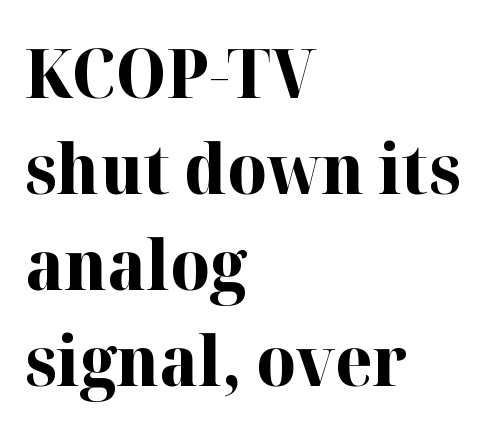
The image shows 68 px bold serif type, upright; set left-aligned, normal line spacing (1.41x), normal letter spacing, not underlined; high stroke contrast and a medium x-height.
